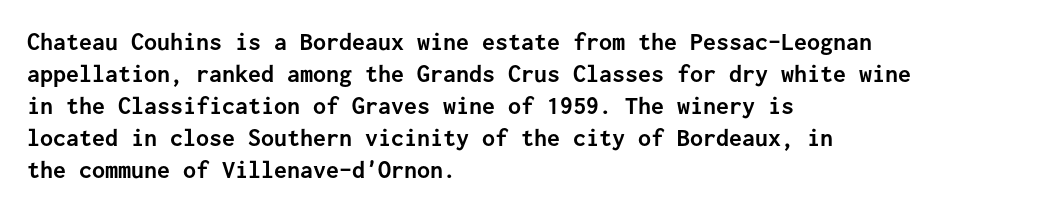
The image shows 26 px bold type, upright; set left-aligned, line spacing 1.23x, normal letter spacing, not underlined.
